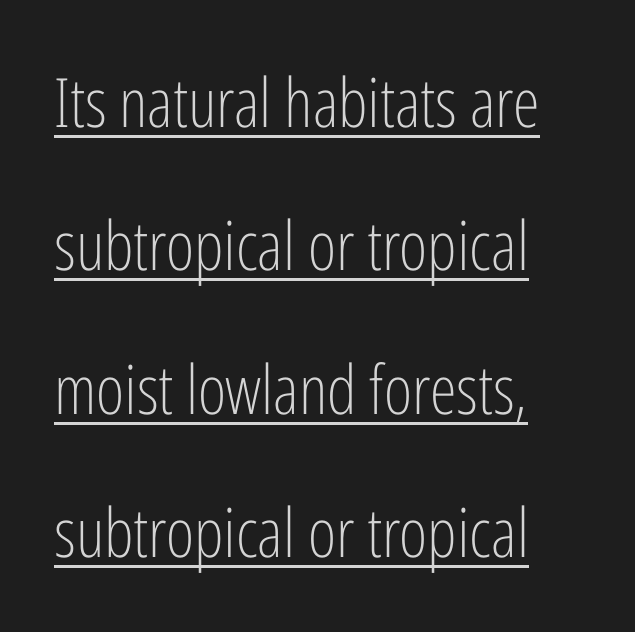
The image shows 68 px light, condensed sans-serif type, upright; set left-aligned, loose line spacing (2.11x), normal letter spacing, underlined; low stroke contrast and a medium x-height.
